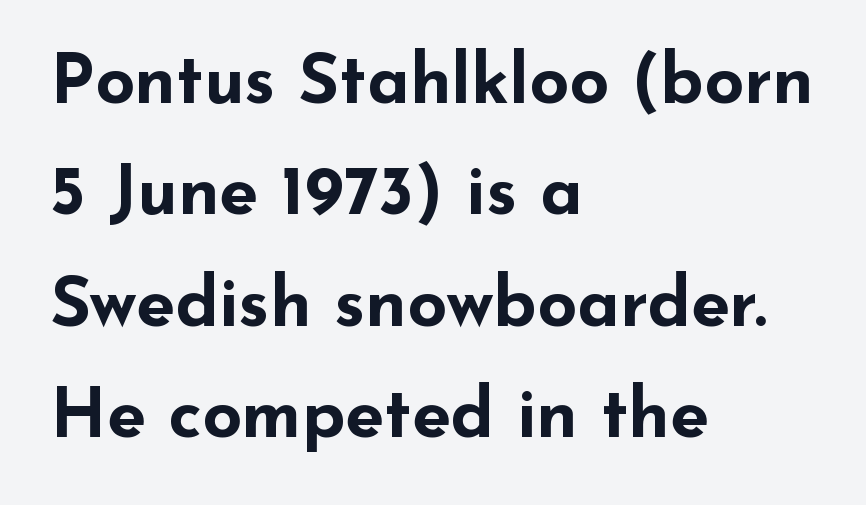
Leading matches the norm, producing a regular column. These lines carry a lot of weight — the face is fully bold. Alignment: flush left. Has an underline been added? It has not. You can tell from the bare stems that sans-serif type was used.
